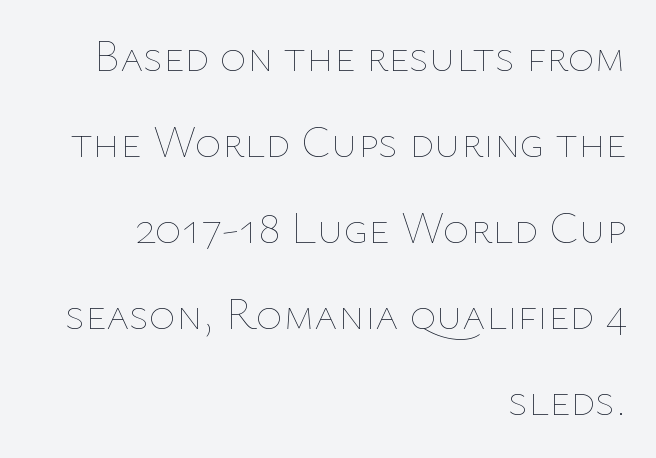
The image shows 45 px thin type, upright; set right-aligned, loose line spacing (1.91x), normal letter spacing, not underlined; low stroke contrast and a medium x-height.
